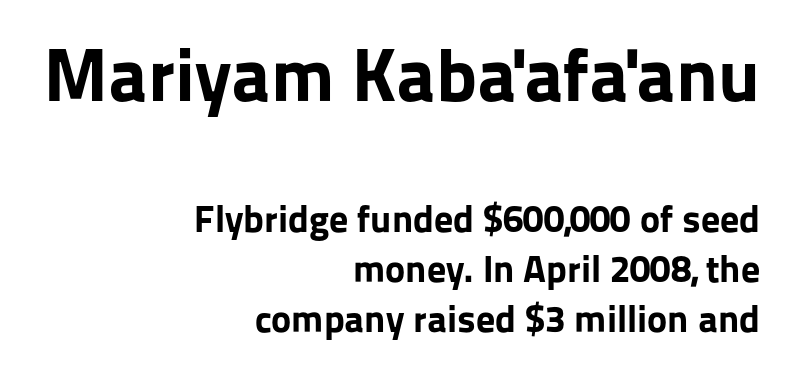
The image shows 75 px bold sans-serif type, upright; set right-aligned, normal line spacing (1.32x), normal letter spacing, not underlined; the first (top) block is 1.97x larger; low stroke contrast and a medium x-height.
